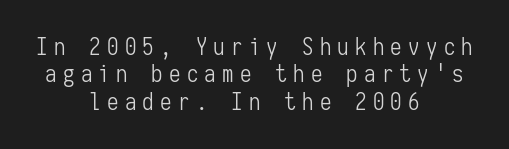
{"italic": "no", "bold": "no", "underline": "no", "align": "center", "line_spacing_ratio": 1.19, "letter_spacing": "wide", "letter_spacing_em": 0.27, "glyph_px": 23}
